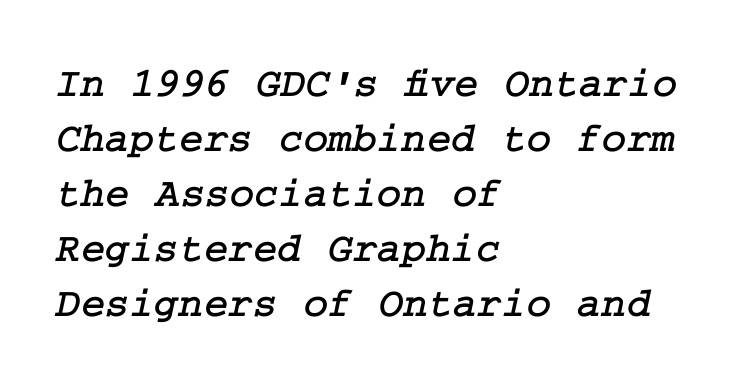
Q: Is the typeface a serif or a sans-serif typeface? A: Serif.
Q: Is the text underlined? A: No.
Q: How is the paragraph aligned? A: Left-aligned.
Q: Is the spacing between letters normal or unusually wide? A: Normal.
Q: Is the spacing between lines tight, normal or loose? A: Normal.
Q: Width (condensed, normal, or wide)? A: Normal.
Q: Stroke contrast? A: Low.
Q: x-height? A: Medium.
